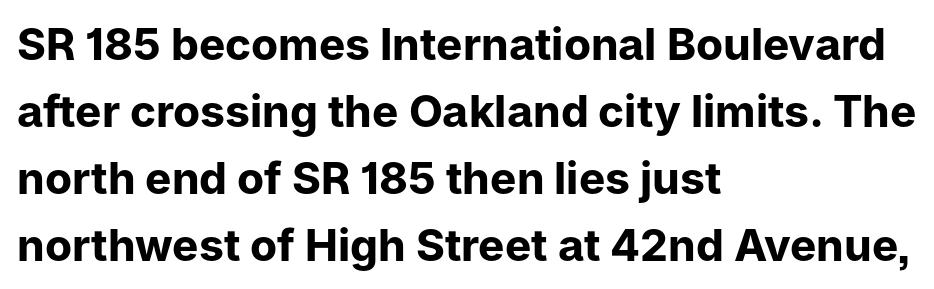
The typesetting leans heavy: a genuine bold. Upright lettering throughout. Anything drawn beneath the words? Only blank space. Regarding leading, the lines here are spaced in the standard way. The face used here is rendered with its standard letterfit. Note: no serifs on the glyphs.
